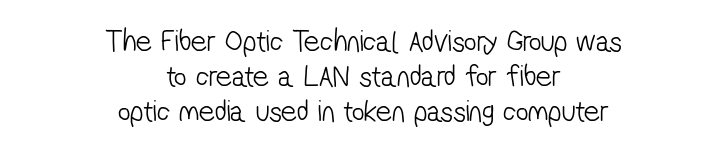
The area under the type is left untouched. A student would call this center alignment; a typographer would say set centered. How are the letters spaced? Ordinarily, with no added tracking. Varying glyph widths throughout — classic text-font behaviour. The letters carry no serifs — their stems end cleanly without finishing strokes. Rows of type sit shoulder to shoulder in the vertical direction.
